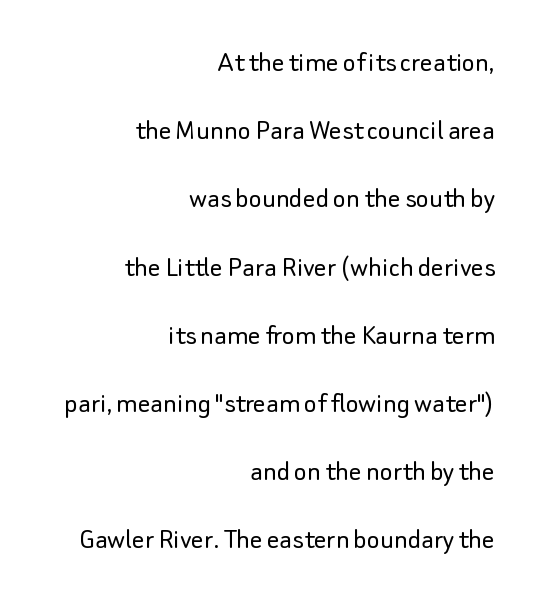
The image shows 31 px light sans-serif type, upright; set right-aligned, loose line spacing (2.2x), normal letter spacing, not underlined; low stroke contrast and a small x-height.
